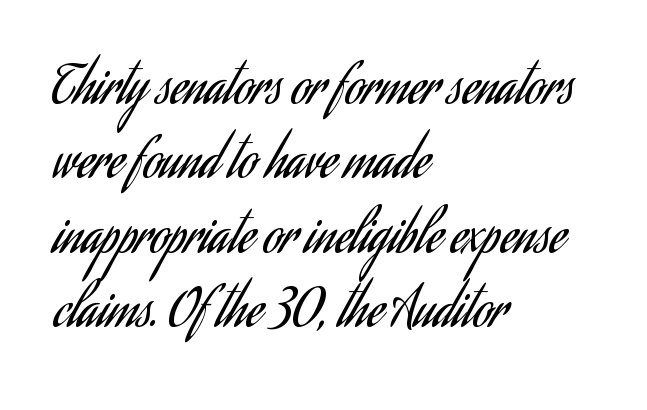
No heavy texture on the line: the type isn't bold. The typeface chosen for these lines omits serifs. Quick note: underline off. The rendering uses a moderate line-height, typical for paragraphs.
